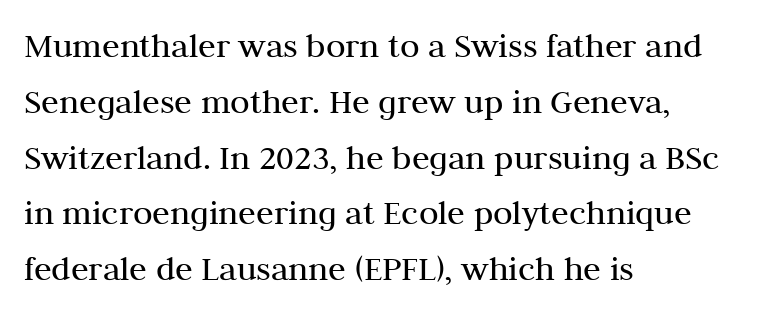
Underline: absent. The face looks like a standard text weight, possibly lighter. A typesetter would call this leading conventional body-copy spacing. Does extra space separate the letters? No, they use regular spacing.
